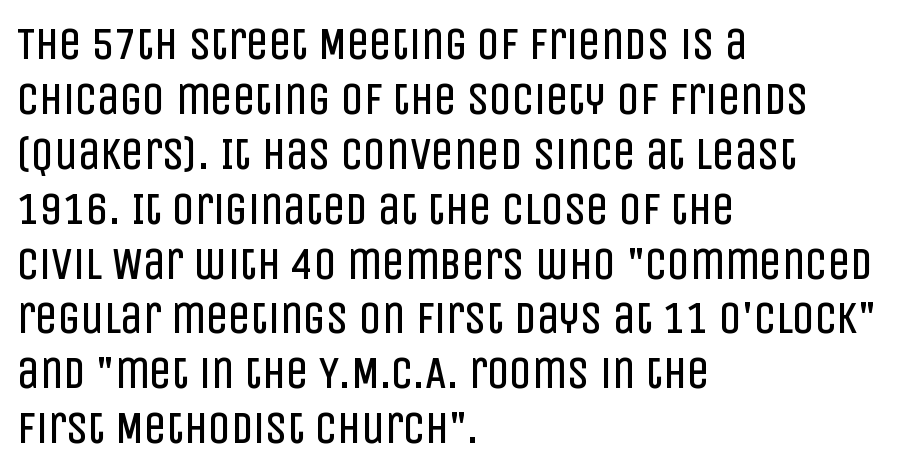
The image shows 45 px regular-weight, condensed sans-serif type, upright; set left-aligned, line spacing 1.22x, normal letter spacing, not underlined; low stroke contrast and a large x-height.
